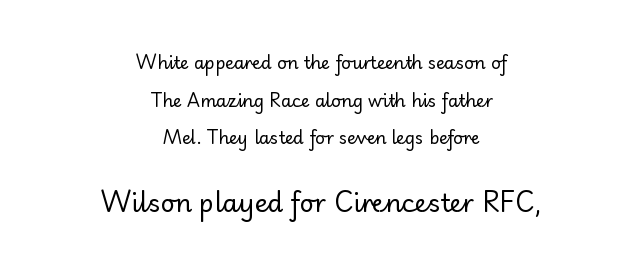
Q: Is the text bold? A: No.
Q: Is the text italic (slanted)? A: No, it is upright.
Q: Is the text underlined? A: No.
Q: How is the paragraph aligned? A: Centered.
Q: Is the spacing between letters normal or unusually wide? A: Normal.
Q: Is the spacing between lines tight, normal or loose? A: Loose.
Q: Which block of text is set in a larger size, the first (top) or the second (bottom)? A: The second (bottom) one.
